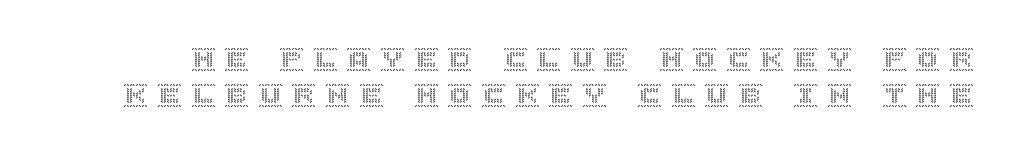
{"italic": "no", "underline": "no", "line_spacing": "normal", "line_spacing_ratio": 1.5, "letter_spacing": "wide", "letter_spacing_em": 0.4, "glyph_px": 24}
